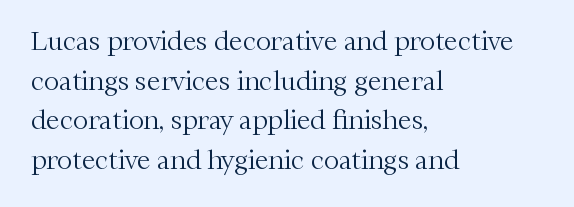
Q: Is the text bold? A: No.
Q: Is the text italic (slanted)? A: No, it is upright.
Q: Is the text underlined? A: No.
Q: How is the paragraph aligned? A: Left-aligned.
Q: Is the spacing between letters normal or unusually wide? A: Normal.
Q: Is the spacing between lines tight, normal or loose? A: Normal.
